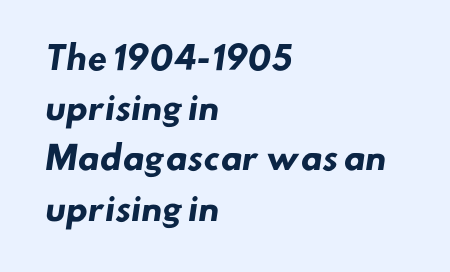
Q: Is the text bold? A: Yes.
Q: Is the typeface a serif or a sans-serif typeface? A: Sans-serif.
Q: Is the text underlined? A: No.
Q: How is the paragraph aligned? A: Left-aligned.
Q: Is the spacing between letters normal or unusually wide? A: Normal.
Q: Is the spacing between lines tight, normal or loose? A: Normal.
Q: Width (condensed, normal, or wide)? A: Normal.
Q: Stroke contrast? A: Low.
Q: x-height? A: Small.
Q: Monospaced? A: No.
